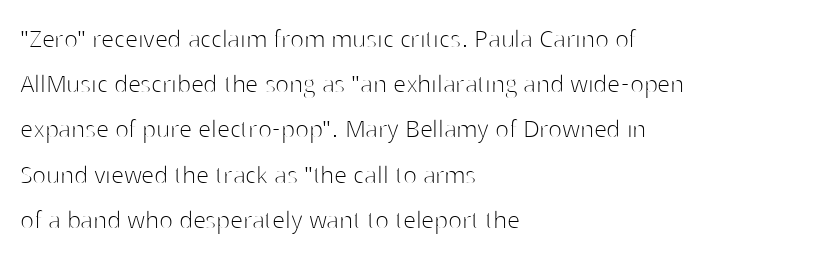
Q: Is the text bold? A: No.
Q: Is the text italic (slanted)? A: No, it is upright.
Q: Is the typeface a serif or a sans-serif typeface? A: Sans-serif.
Q: Is the text underlined? A: No.
Q: How is the paragraph aligned? A: Left-aligned.
Q: Is the spacing between letters normal or unusually wide? A: Normal.
Q: Is the spacing between lines tight, normal or loose? A: Normal.
Q: Width (condensed, normal, or wide)? A: Normal.
Q: Stroke contrast? A: High.
Q: x-height? A: Medium.
Q: Monospaced? A: No.
